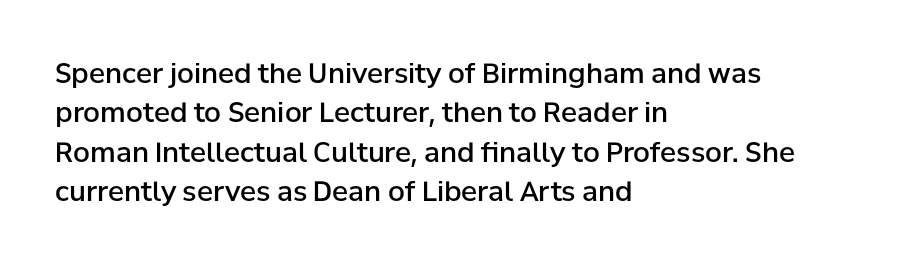
The image shows 27 px text type, upright; set left-aligned, normal line spacing (1.46x), normal letter spacing, not underlined.
